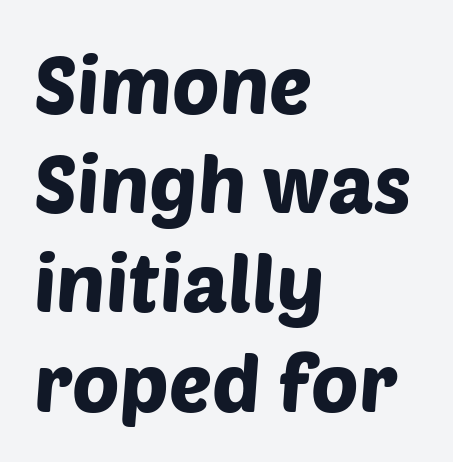
{"serif": "no", "width": "normal", "stroke_contrast": "low", "x_height": "large", "monospaced": "no", "underline": "no", "align": "left", "line_spacing_ratio": 1.24, "letter_spacing": "normal", "letter_spacing_em": 0.0, "glyph_px": 80}
